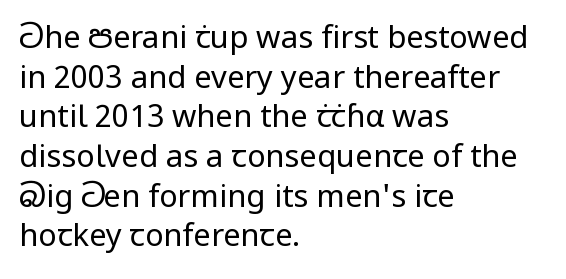
The image shows 31 px regular-weight sans-serif type, upright; set left-aligned, normal line spacing (1.28x), normal letter spacing, not underlined; low stroke contrast and a medium x-height.
